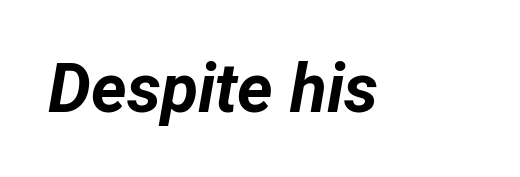
The image shows 68 px bold type, italic (leaning right); set normal letter spacing, not underlined; low stroke contrast and a medium x-height.
